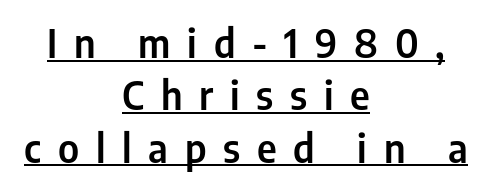
Q: Is the text italic (slanted)? A: No, it is upright.
Q: Is the typeface a serif or a sans-serif typeface? A: Sans-serif.
Q: Is the text underlined? A: Yes.
Q: How is the paragraph aligned? A: Centered.
Q: Is the spacing between letters normal or unusually wide? A: Unusually wide.
Q: Is the spacing between lines tight, normal or loose? A: Normal.
Q: Width (condensed, normal, or wide)? A: Condensed.
Q: Stroke contrast? A: Low.
Q: x-height? A: Medium.
Q: Monospaced? A: No.
